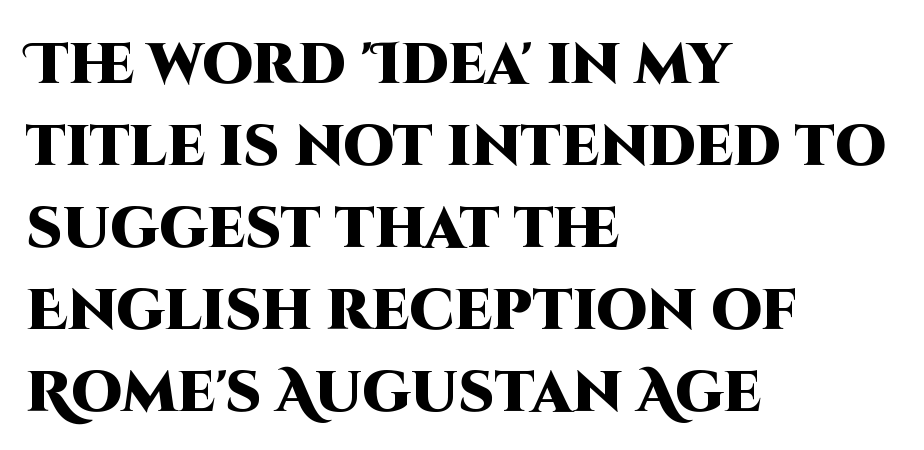
The image shows 57 px heavy sans-serif type, upright; set left-aligned, normal line spacing (1.44x), normal letter spacing, not underlined; high stroke contrast and a large x-height.
